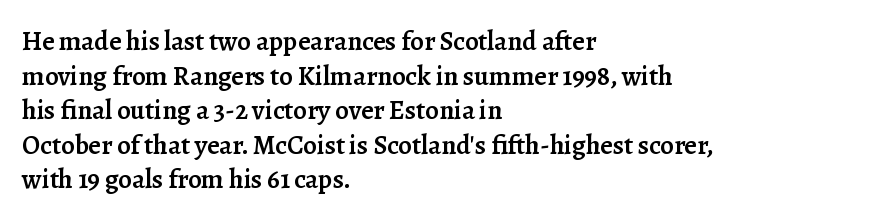
{"italic": "no", "bold": "semi", "underline": "no", "align": "left", "line_spacing": "normal", "line_spacing_ratio": 1.28, "letter_spacing": "normal", "letter_spacing_em": 0.0, "glyph_px": 27}
